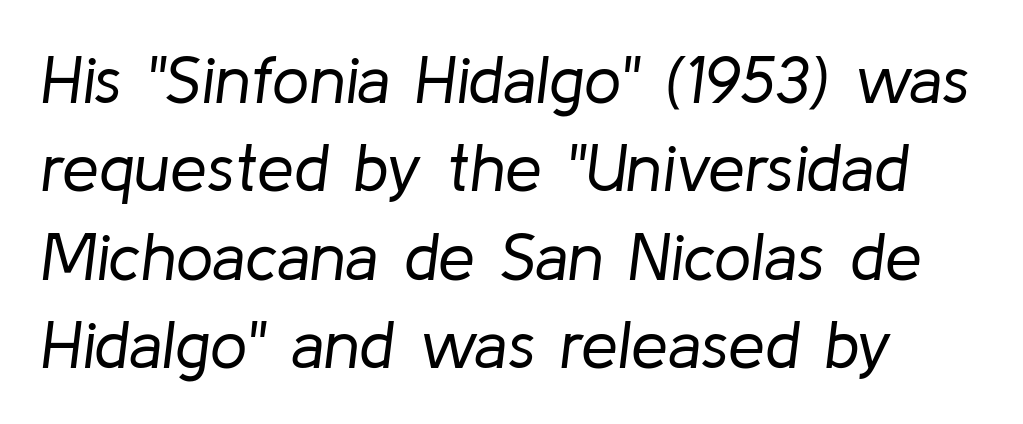
{"italic": "yes", "lean": "right", "slant_degrees": 8, "bold": "no", "weight": "regular", "width": "normal", "stroke_contrast": "low", "x_height": "medium", "monospaced": "no", "underline": "no", "line_spacing": "normal", "line_spacing_ratio": 1.34, "letter_spacing": "normal", "letter_spacing_em": 0.0, "glyph_px": 66}
